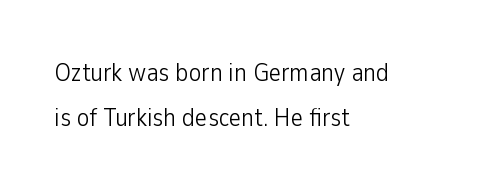
The image shows 26 px text type, upright; set left-aligned, line spacing 1.73x, normal letter spacing, not underlined.
